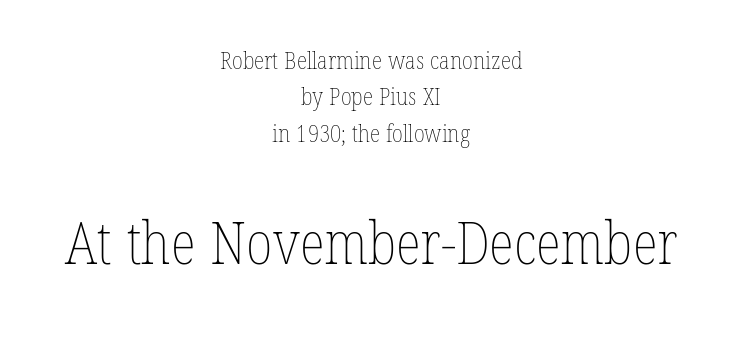
Think standard paragraph weight, or any step lighter than that. A student would call this center alignment; a typographer would say set centered. Think of a printed novel: that variable character pitch is what you see here. You can tell it's not italic because the verticals are truly vertical. The space beneath each line is pristine and unruled. Of the two passages, the one underneath uses the larger point size.
